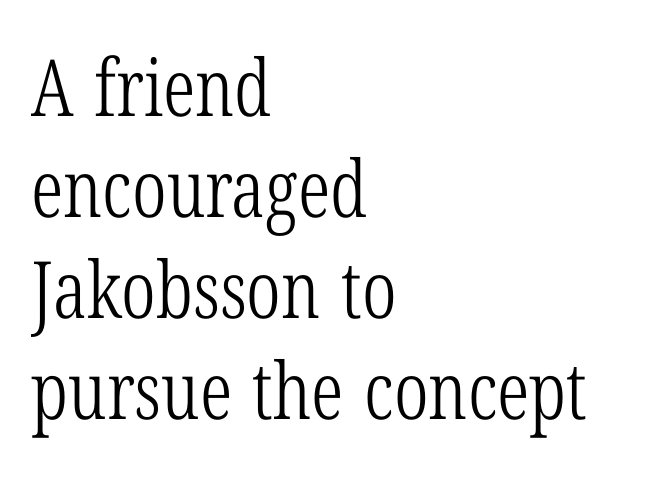
Interline gaps are of average width in this sample. Here the designer chose a conventional face with non-uniform glyph widths. The weight would be labelled regular, book, light, or lighter still. Is the block centered? No — it sits flush against the left margin. The zone under the glyphs is completely vacant.
